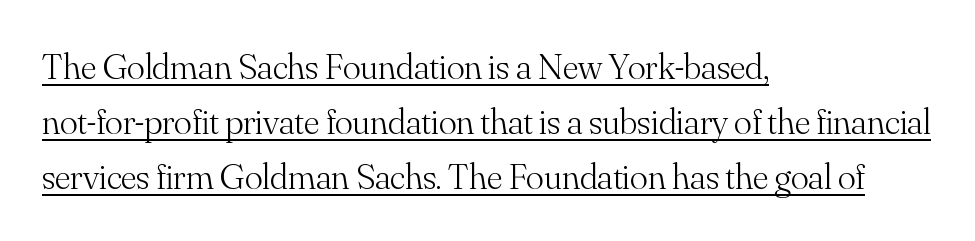
{"serif": "yes", "italic": "no", "bold": "no", "weight": "light", "width": "normal", "stroke_contrast": "medium", "x_height": "small", "monospaced": "no", "underline": "yes", "align": "left", "line_spacing": "normal", "line_spacing_ratio": 1.48, "letter_spacing": "normal", "letter_spacing_em": 0.0, "glyph_px": 37}
